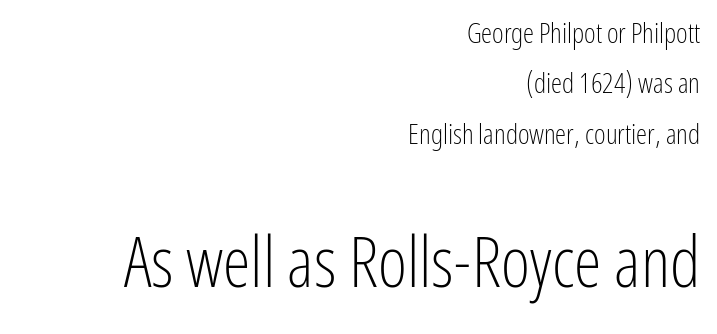
Q: Is the text bold? A: No.
Q: Is the text italic (slanted)? A: No, it is upright.
Q: Is the typeface a serif or a sans-serif typeface? A: Sans-serif.
Q: Is the text underlined? A: No.
Q: How is the paragraph aligned? A: Right-aligned.
Q: Is the spacing between letters normal or unusually wide? A: Normal.
Q: Which block of text is set in a larger size, the first (top) or the second (bottom)? A: The second (bottom) one.
Q: Width (condensed, normal, or wide)? A: Condensed.
Q: Stroke contrast? A: Low.
Q: x-height? A: Medium.
Q: Monospaced? A: No.
